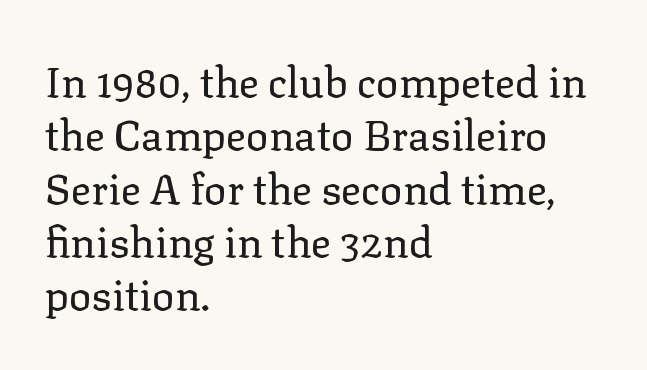
{"serif": "yes", "italic": "no", "bold": "no", "weight": "regular", "width": "normal", "stroke_contrast": "low", "x_height": "medium", "monospaced": "no", "underline": "no", "align": "left", "line_spacing": "normal", "line_spacing_ratio": 1.27, "letter_spacing": "normal", "letter_spacing_em": 0.0, "glyph_px": 42}
